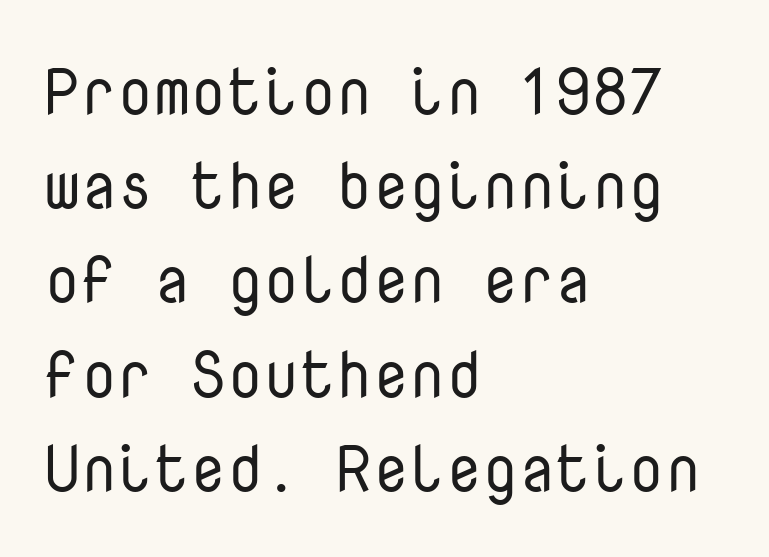
All the whitespace from short lines collects on the right. The letters stand straight up with perfectly vertical stems. Every character here occupies the same horizontal width, giving the sample a typewriter-like rhythm. Ink coverage per letter is moderate at most. Unlike a traditional serif, this face leaves its strokes unadorned.
